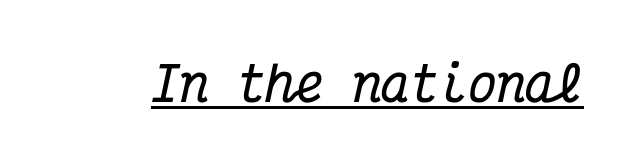
The line texture is even and compact thanks to regular tracking. The sample has been set heavy, in full bold. You could count columns in this text — the font is strictly monospaced. You can tell from the footed stems that serif type was used. The specimen reads as italic at a glance. The rendered words wear a rule along their underside.
